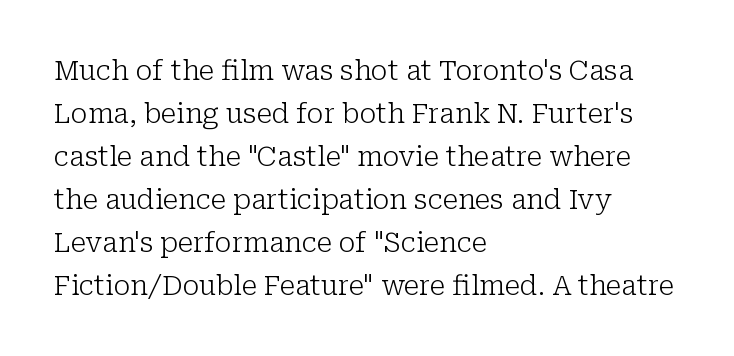
Q: Is the text bold? A: No.
Q: Is the text italic (slanted)? A: No, it is upright.
Q: Is the text underlined? A: No.
Q: How is the paragraph aligned? A: Left-aligned.
Q: Is the spacing between letters normal or unusually wide? A: Normal.
Q: Is the spacing between lines tight, normal or loose? A: Normal.
